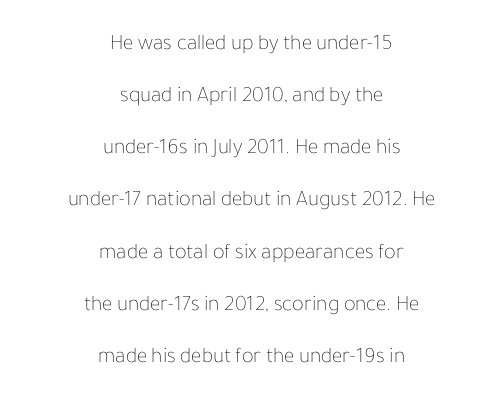
{"italic": "no", "bold": "no", "underline": "no", "align": "center", "line_spacing": "loose", "line_spacing_ratio": 2.37, "letter_spacing": "normal", "letter_spacing_em": 0.0, "glyph_px": 22}
